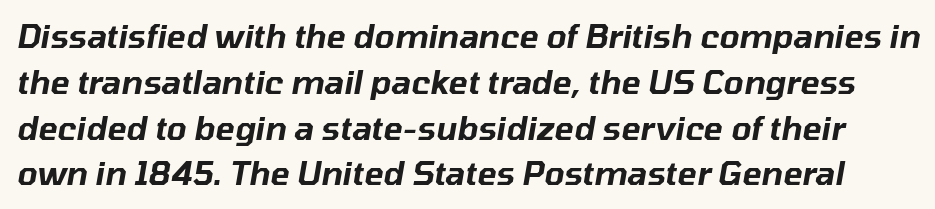
Reading down the column, the eye jumps a familiar distance to each next line. Rule under the text: the space is simply empty. Observe the ordinary spacing: letters are neighbours, not strangers. Note the varied advance widths — an 'i' is clearly narrower than an 'm'.
